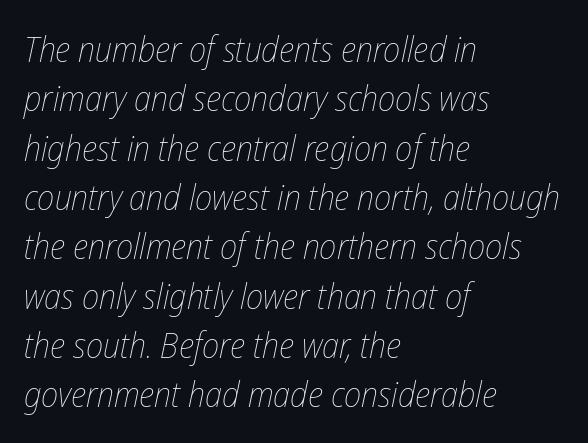
{"italic": "yes", "lean": "right", "slant_degrees": 12, "bold": "no", "weight": "thin", "width": "condensed", "stroke_contrast": "low", "x_height": "medium", "monospaced": "no", "underline": "no", "align": "left", "line_spacing": "normal", "line_spacing_ratio": 1.41, "letter_spacing": "normal", "letter_spacing_em": 0.0, "glyph_px": 35}
